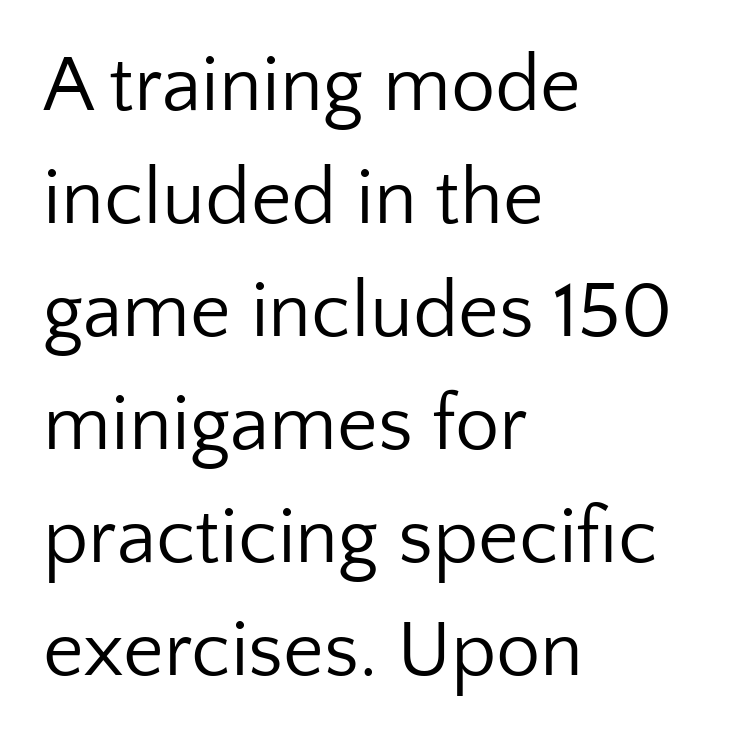
Each letter keeps its own natural width here, so spacing adapts to shape. You could call the tracking neutral — neither tight nor loose. Successive baselines arrive at the customary interval. The cut favours lightness, reaching ordinary text weight at its darkest. Each line starts at the same left margin while the right side varies.
